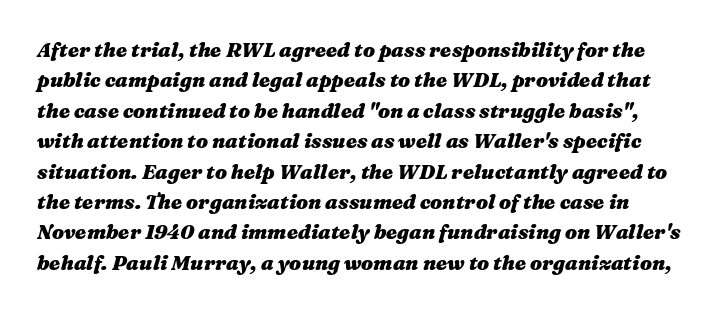
Q: Is the text bold? A: Yes.
Q: Is the text italic (slanted)? A: Yes, it leans right by about 16 degrees.
Q: Is the text underlined? A: No.
Q: Is the spacing between letters normal or unusually wide? A: Normal.
Q: Is the spacing between lines tight, normal or loose? A: Normal.
